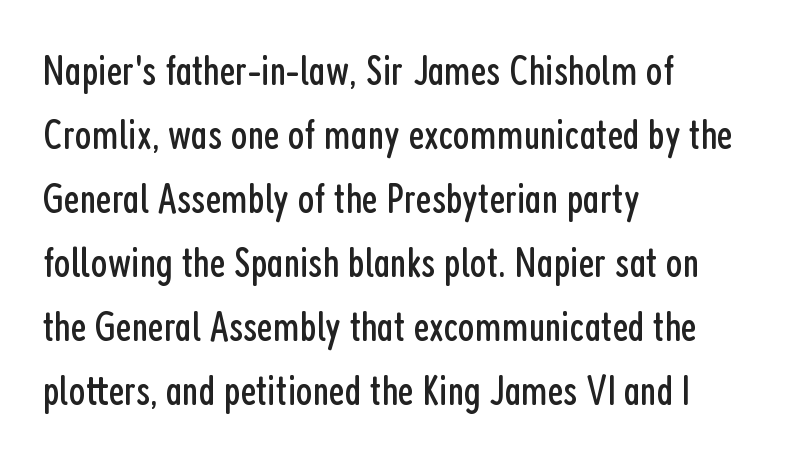
Q: Is the text bold? A: No.
Q: Is the text italic (slanted)? A: No, it is upright.
Q: Is the typeface a serif or a sans-serif typeface? A: Sans-serif.
Q: Is the text underlined? A: No.
Q: How is the paragraph aligned? A: Left-aligned.
Q: Is the spacing between letters normal or unusually wide? A: Normal.
Q: Is the spacing between lines tight, normal or loose? A: Normal.
Q: Width (condensed, normal, or wide)? A: Condensed.
Q: Stroke contrast? A: Low.
Q: x-height? A: Medium.
Q: Monospaced? A: No.
